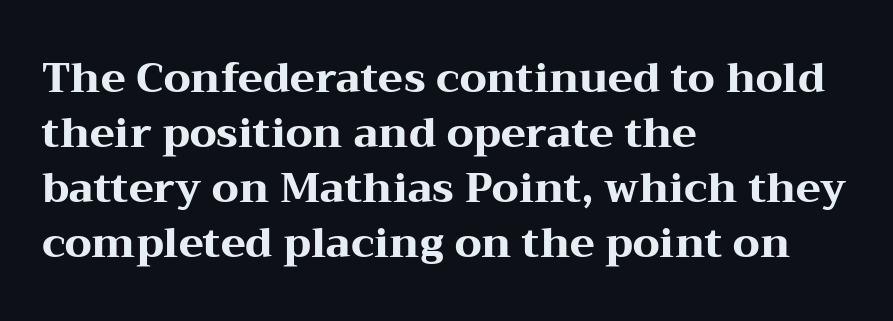
Spacing verdict: proportional, widths tailored to each character. Type without underlining. Type style note: has serifs. This rendering uses left alignment, leaving the right contour irregular. Does extra space separate the letters? No, they use regular spacing.
